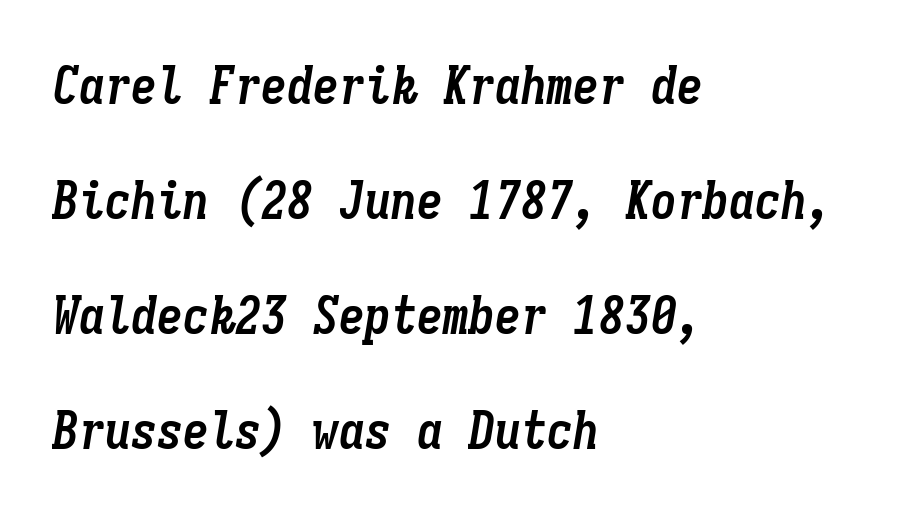
A student would call this left alignment; a typographer would say flush left, rag right. Weight check: bold — yes, fully. The passage shown has conventional tracking throughout. The specimen reads as italic at a glance. The gap between lines stays unmarked. You could fit nearly another row in the gap between these rows.
